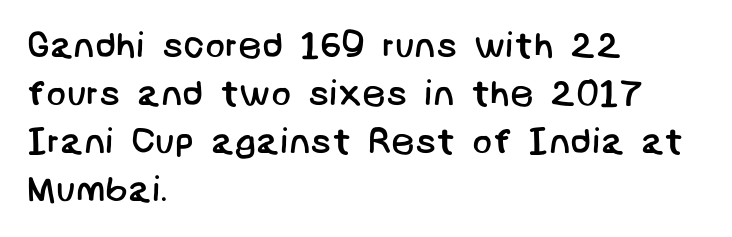
Does extra space separate the letters? No, they use regular spacing. You can tell from the bare stems that sans-serif type was used. Any mark beneath the type? The region is blank. Ink coverage per letter is moderate at most.
